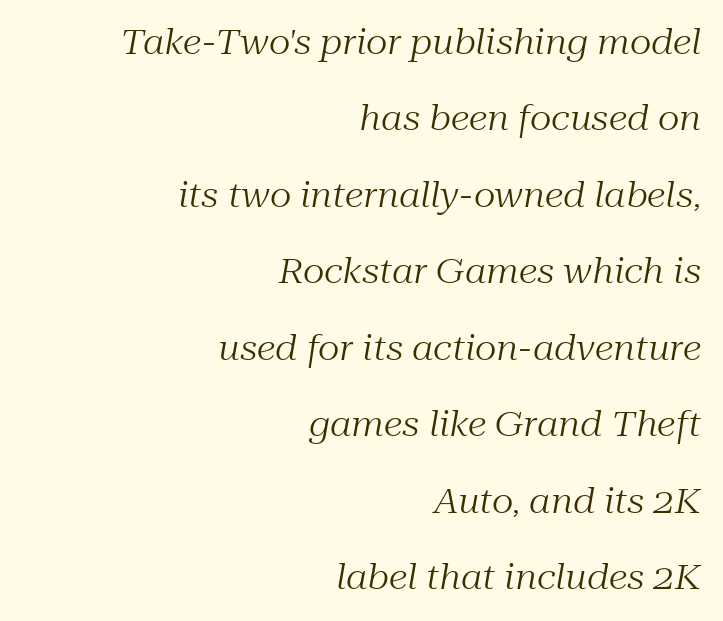
Is the block centered? No — it sits flush against the right margin. Is the type slanted? Yes — the strokes lean at a clear angle. Notice the wide empty band between every row — that's loose leading. Compared with typical body copy, the letter spacing here is the same.
